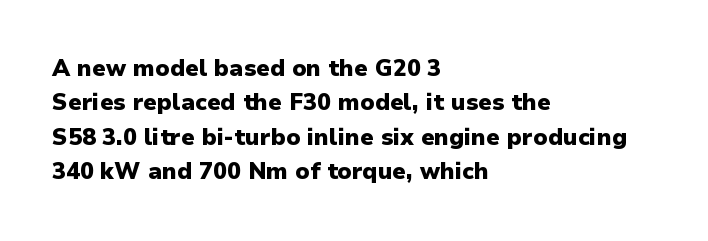
The image shows 23 px bold type, upright; set left-aligned, normal line spacing (1.5x), normal letter spacing, not underlined.
